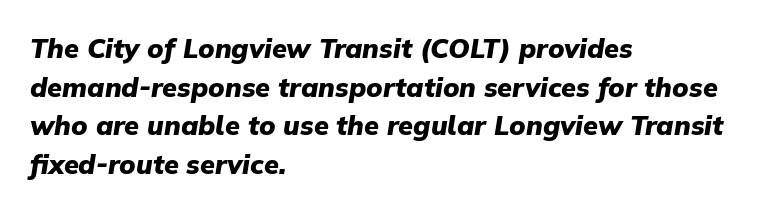
There is no visible air inserted between adjacent glyphs. You'd pick this weight for a headline — it's a proper bold. The typesetter chose a ragged-right arrangement here. A clean baseline with only descenders dipping below it.
